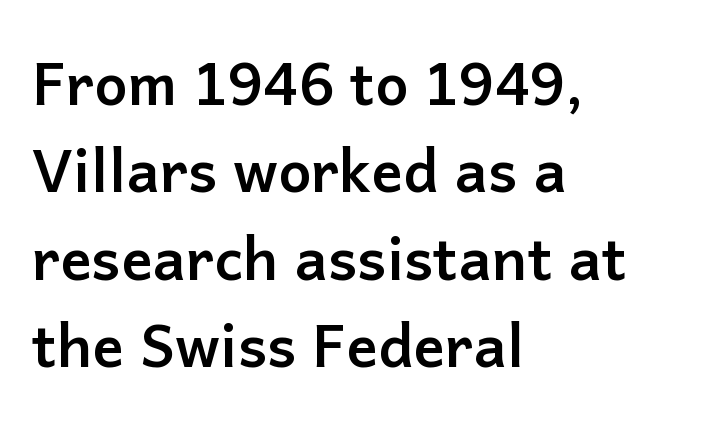
Q: Is the text bold? A: Yes.
Q: Is the text italic (slanted)? A: No, it is upright.
Q: Is the typeface a serif or a sans-serif typeface? A: Sans-serif.
Q: Is the text underlined? A: No.
Q: How is the paragraph aligned? A: Left-aligned.
Q: Is the spacing between letters normal or unusually wide? A: Normal.
Q: Is the spacing between lines tight, normal or loose? A: Normal.
Q: Width (condensed, normal, or wide)? A: Normal.
Q: Stroke contrast? A: Low.
Q: x-height? A: Medium.
Q: Monospaced? A: No.
